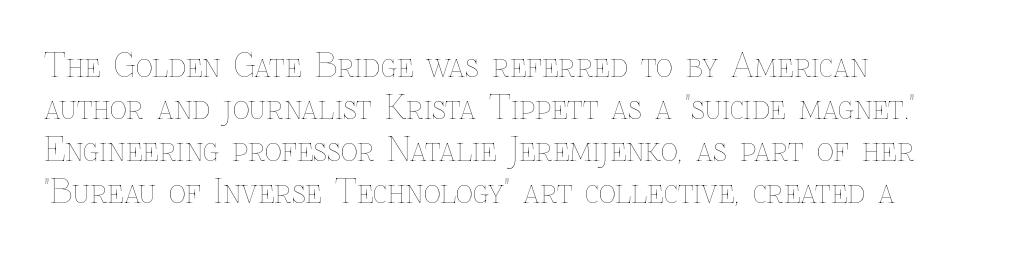
Q: Is the text bold? A: No.
Q: Is the text italic (slanted)? A: No, it is upright.
Q: Is the text underlined? A: No.
Q: How is the paragraph aligned? A: Left-aligned.
Q: Is the spacing between letters normal or unusually wide? A: Normal.
Q: Is the spacing between lines tight, normal or loose? A: Normal.
Q: Width (condensed, normal, or wide)? A: Normal.
Q: Stroke contrast? A: Low.
Q: x-height? A: Medium.
Q: Monospaced? A: No.
